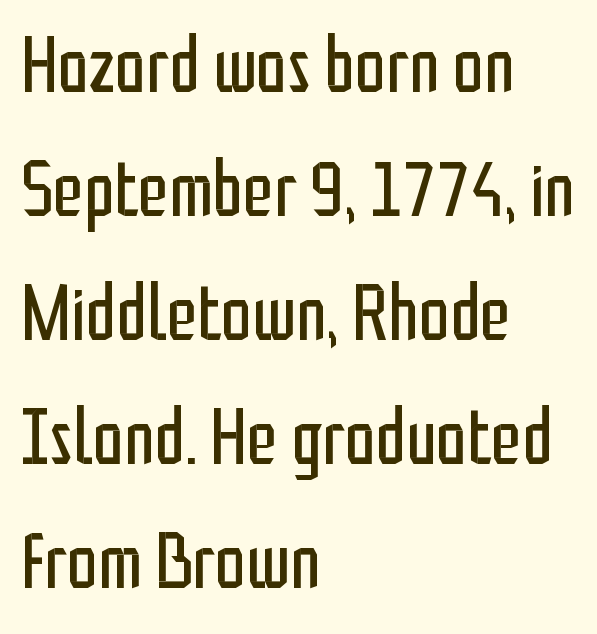
{"serif": "no", "italic": "no", "bold": "no", "weight": "regular", "width": "condensed", "stroke_contrast": "low", "x_height": "medium", "monospaced": "no", "underline": "no", "align": "left", "line_spacing": "normal", "line_spacing_ratio": 1.59, "letter_spacing": "normal", "letter_spacing_em": 0.0, "glyph_px": 78}
